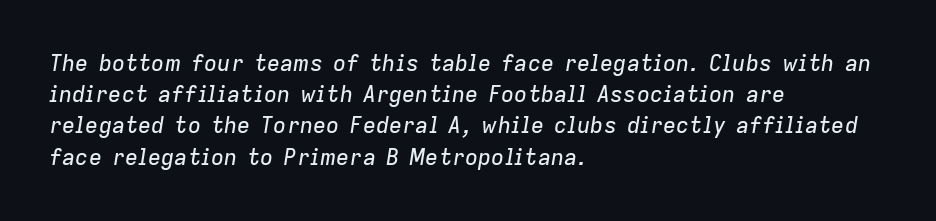
Q: Is the text italic (slanted)? A: Yes, it leans right by about 9 degrees.
Q: Is the text underlined? A: No.
Q: How is the paragraph aligned? A: Left-aligned.
Q: Is the spacing between letters normal or unusually wide? A: Normal.
Q: Is the spacing between lines tight, normal or loose? A: Normal.
